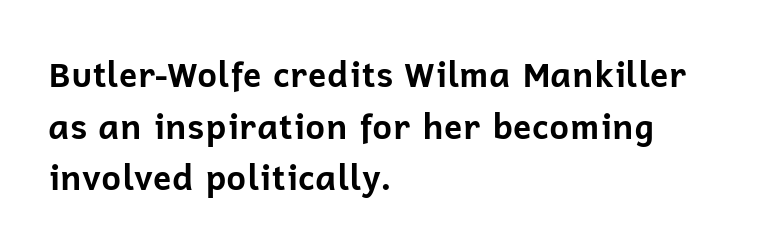
The image shows 34 px bold sans-serif type, upright; set left-aligned, normal line spacing (1.52x), normal letter spacing, not underlined; low stroke contrast and a medium x-height.
